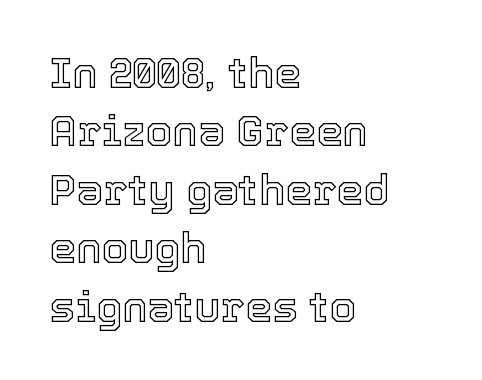
{"italic": "no", "width": "normal", "x_height": "medium", "monospaced": "no", "underline": "no", "align": "left", "line_spacing": "normal", "line_spacing_ratio": 1.36, "letter_spacing": "normal", "letter_spacing_em": 0.0, "glyph_px": 43}
